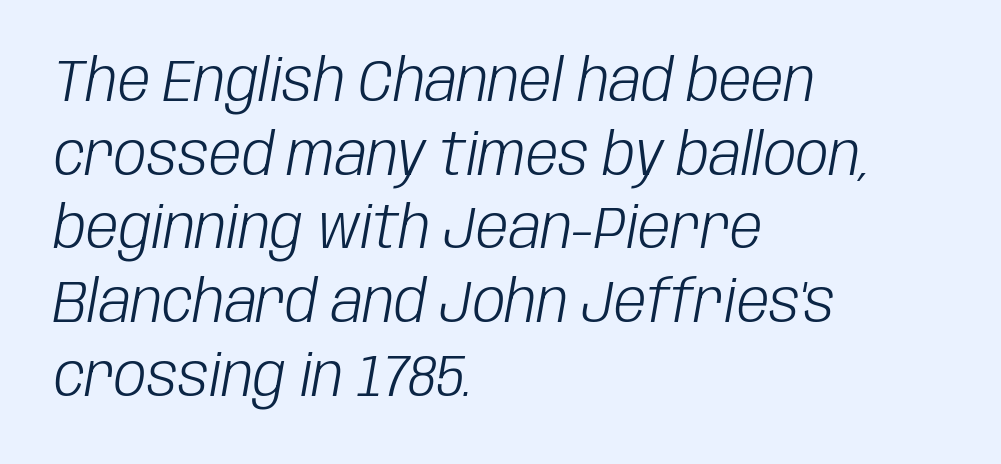
The image shows 58 px light, condensed type, italic (leaning right); set left-aligned, normal line spacing (1.27x), normal letter spacing, not underlined; low stroke contrast and a large x-height.
